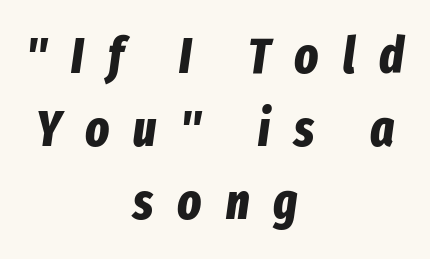
The rows are spaced the way most documents space them. Glance below the letters and you will spot only blank space. The letters are slanted; this is an italic face. Think of a printed novel: that variable character pitch is what you see here. These lines have a slow, spaced-out rhythm from letter to letter.
